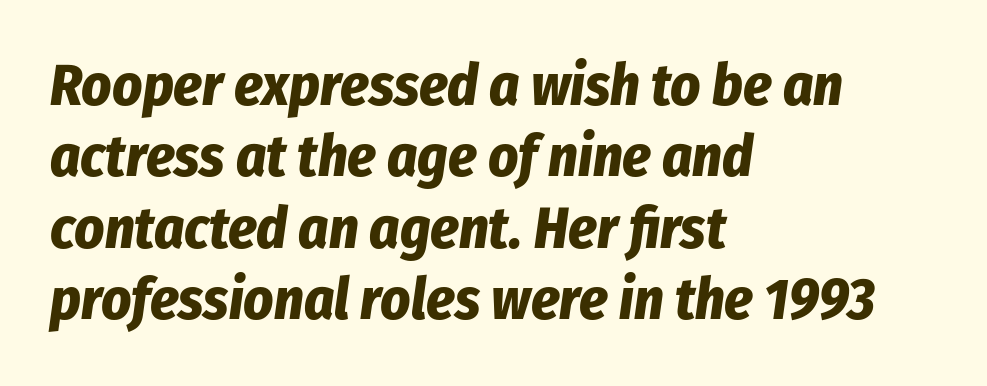
Q: Is the text bold? A: Yes.
Q: Is the text italic (slanted)? A: Yes, it leans right by about 8 degrees.
Q: Is the text underlined? A: No.
Q: How is the paragraph aligned? A: Left-aligned.
Q: Is the spacing between letters normal or unusually wide? A: Normal.
Q: Width (condensed, normal, or wide)? A: Condensed.
Q: Stroke contrast? A: Low.
Q: x-height? A: Medium.
Q: Monospaced? A: No.
